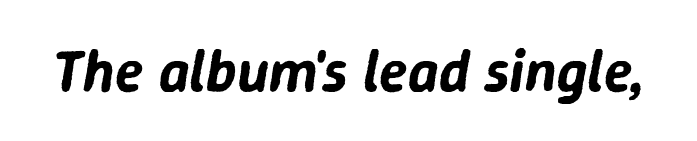
{"italic": "yes", "lean": "right", "slant_degrees": 9, "width": "normal", "stroke_contrast": "low", "x_height": "medium", "monospaced": "no", "underline": "no", "letter_spacing": "normal", "letter_spacing_em": 0.0, "glyph_px": 59}
